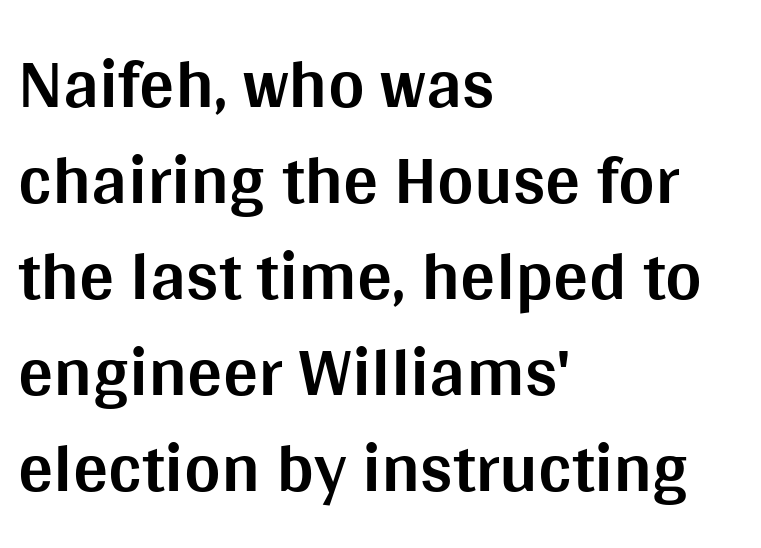
Q: Is the text bold? A: Yes.
Q: Is the text italic (slanted)? A: No, it is upright.
Q: Is the typeface a serif or a sans-serif typeface? A: Sans-serif.
Q: Is the text underlined? A: No.
Q: How is the paragraph aligned? A: Left-aligned.
Q: Is the spacing between letters normal or unusually wide? A: Normal.
Q: Is the spacing between lines tight, normal or loose? A: Normal.
Q: Width (condensed, normal, or wide)? A: Normal.
Q: Stroke contrast? A: Medium.
Q: x-height? A: Large.
Q: Monospaced? A: No.
